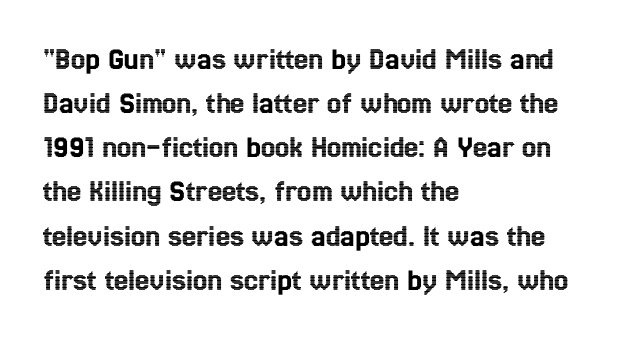
The image shows 32 px condensed type, upright; set left-aligned, normal line spacing (1.38x), normal letter spacing, not underlined; a medium x-height.
